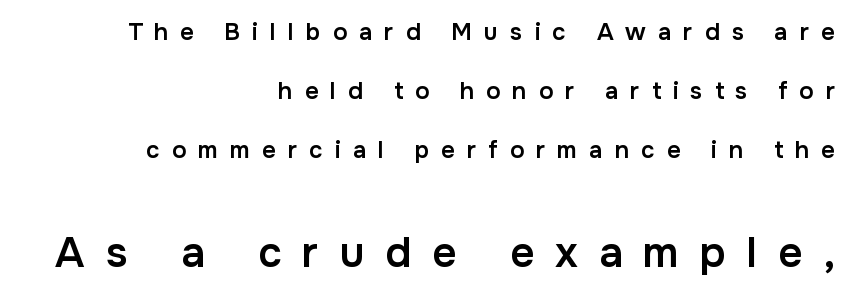
{"serif": "no", "italic": "no", "bold": "semi", "weight": "semibold", "width": "normal", "stroke_contrast": "low", "x_height": "medium", "monospaced": "no", "underline": "no", "align": "right", "line_spacing": "loose", "line_spacing_ratio": 2.45, "letter_spacing": "wide", "letter_spacing_em": 0.5, "larger_block": "second", "size_ratio": 1.75, "glyph_px": 42}
